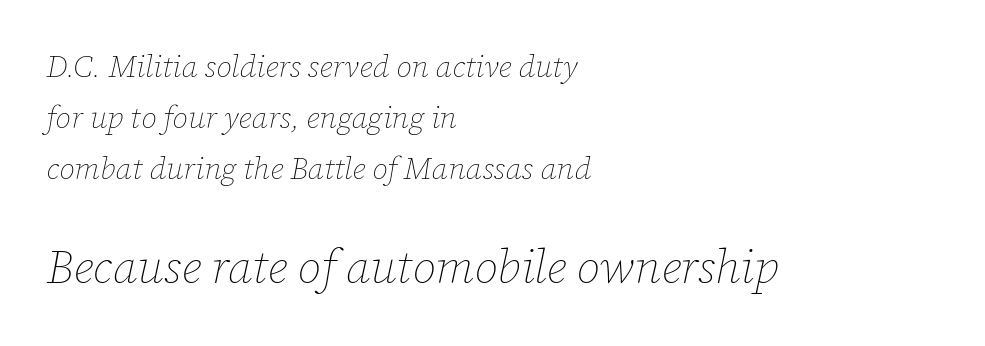
Q: Is the text bold? A: No.
Q: Is the text italic (slanted)? A: Yes, it leans right by about 12 degrees.
Q: Is the text underlined? A: No.
Q: How is the paragraph aligned? A: Left-aligned.
Q: Is the spacing between letters normal or unusually wide? A: Normal.
Q: Is the spacing between lines tight, normal or loose? A: Normal.
Q: Which block of text is set in a larger size, the first (top) or the second (bottom)? A: The second (bottom) one.
Q: Width (condensed, normal, or wide)? A: Normal.
Q: Stroke contrast? A: Low.
Q: x-height? A: Medium.
Q: Monospaced? A: No.
